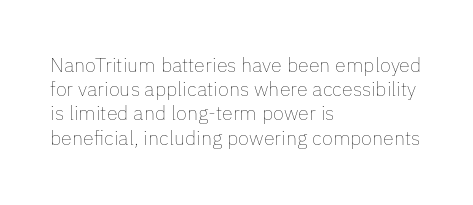
{"italic": "no", "bold": "no", "underline": "no", "align": "left", "line_spacing_ratio": 1.21, "letter_spacing": "normal", "letter_spacing_em": 0.0, "glyph_px": 20}
